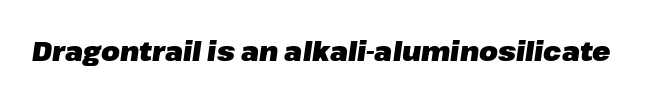
The image shows 27 px bold type, italic (leaning right); set normal letter spacing, not underlined.
